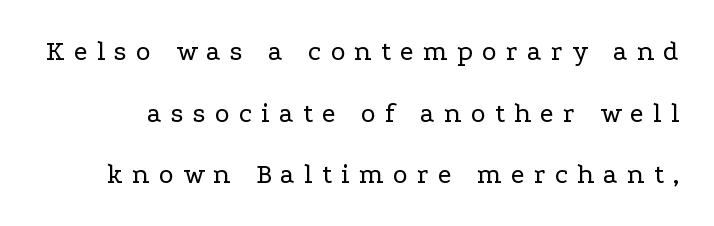
The string is rendered with underlining switched off. Think of a printed novel: that variable character pitch is what you see here. The passage shown is not bold in any degree. The passage shown has open, widely tracked lettering throughout. Vertical strokes here are truly vertical. Observe the serifs anchoring each vertical stroke in this sample.
